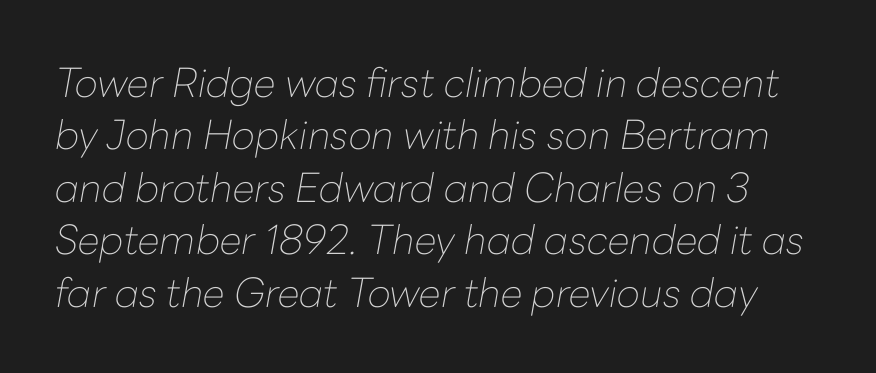
Q: Is the text bold? A: No.
Q: Is the text italic (slanted)? A: Yes, it leans right by about 10 degrees.
Q: Is the text underlined? A: No.
Q: Is the spacing between letters normal or unusually wide? A: Normal.
Q: Is the spacing between lines tight, normal or loose? A: Normal.
Q: Width (condensed, normal, or wide)? A: Normal.
Q: Stroke contrast? A: Low.
Q: x-height? A: Medium.
Q: Monospaced? A: No.
